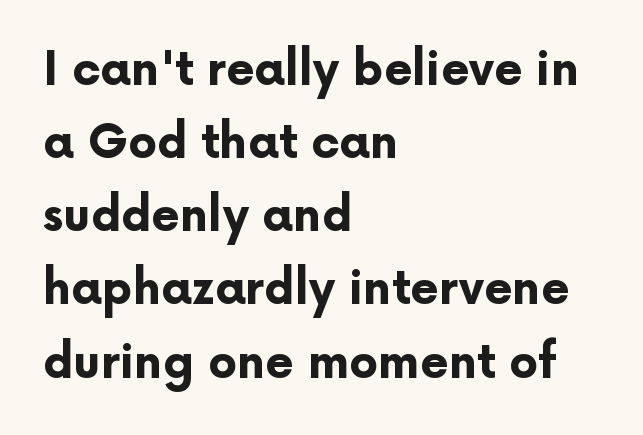
{"serif": "no", "italic": "no", "bold": "yes", "weight": "bold", "width": "normal", "stroke_contrast": "low", "x_height": "medium", "monospaced": "no", "underline": "no", "align": "left", "line_spacing": "normal", "line_spacing_ratio": 1.59, "letter_spacing": "normal", "letter_spacing_em": 0.0, "glyph_px": 46}
